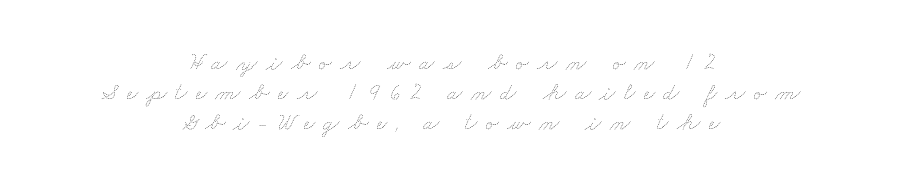
Loose tracking; the words dissolve into strings of separated letters. Unbolded letterforms with no extra heft. The vertical gap from one line to the next is medium. The area under the type is left untouched.
